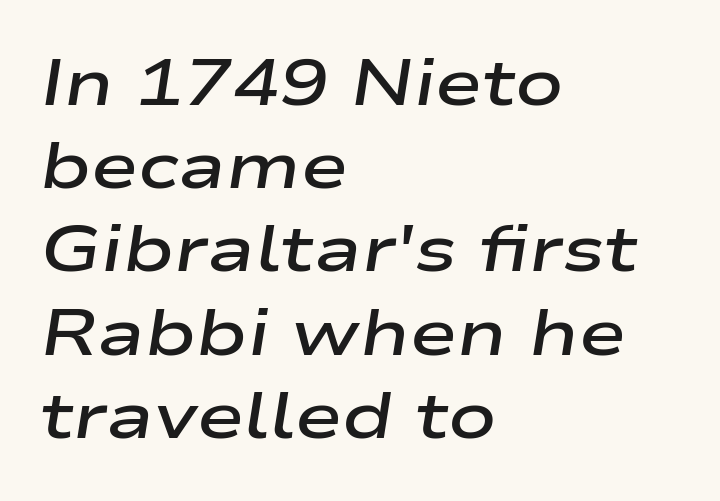
The image shows 64 px semibold, wide type, italic (leaning right); set left-aligned, normal line spacing (1.3x), normal letter spacing, not underlined; low stroke contrast and a medium x-height.
